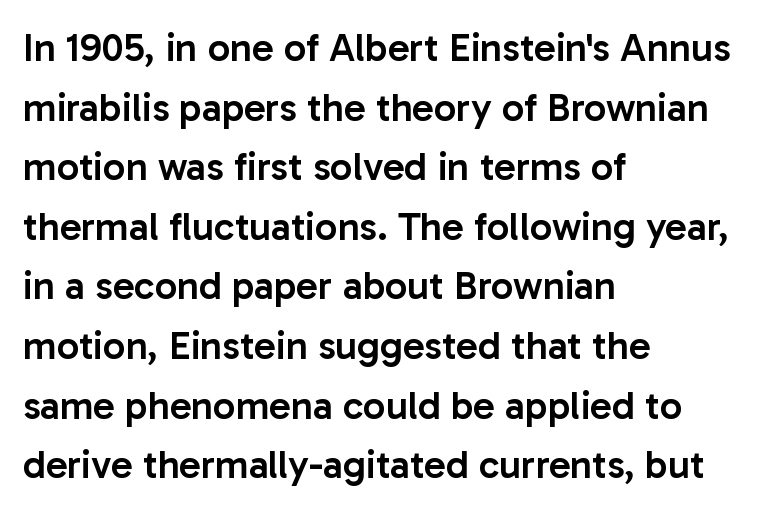
The image shows 40 px semibold sans-serif type, upright; set left-aligned, normal line spacing (1.49x), normal letter spacing, not underlined; low stroke contrast and a medium x-height.
